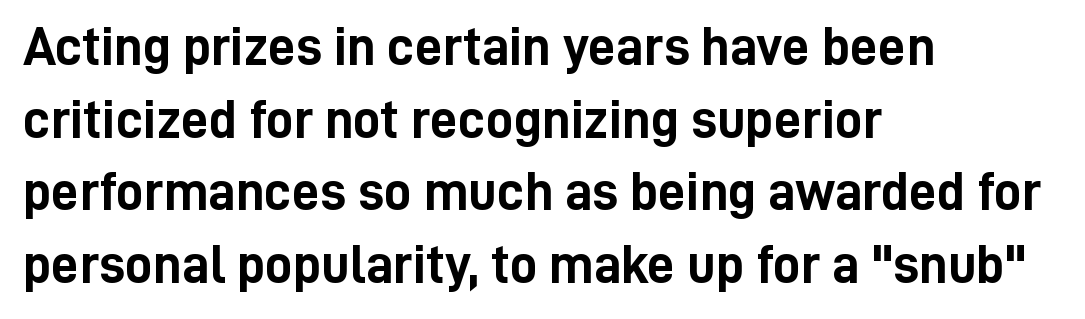
Short and long lines alike share a common starting point at left. The passage shown is typed in a proportional face where columns would drift. One glance says typical: line gaps are just what's usual. Bare-footed words on every line.
